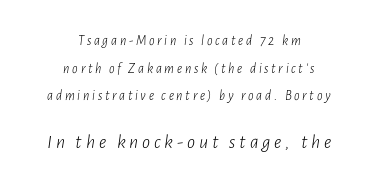
{"italic": "yes", "lean": "right", "slant_degrees": 7, "bold": "no", "underline": "no", "align": "center", "line_spacing": "loose", "line_spacing_ratio": 1.97, "larger_block": "second", "size_ratio": 1.43, "glyph_px": 20}
